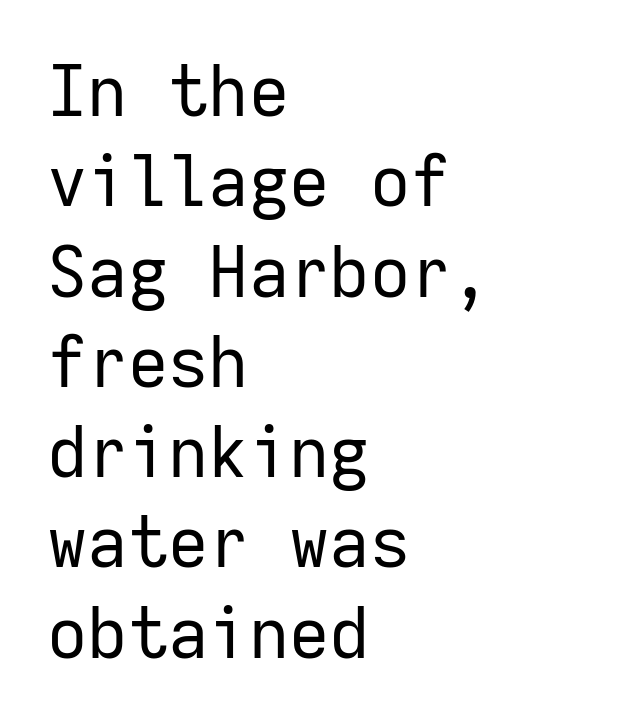
Q: Is the text bold? A: No.
Q: Is the text italic (slanted)? A: No, it is upright.
Q: Is the typeface a serif or a sans-serif typeface? A: Sans-serif.
Q: Is the text underlined? A: No.
Q: How is the paragraph aligned? A: Left-aligned.
Q: Is the spacing between letters normal or unusually wide? A: Normal.
Q: Is the spacing between lines tight, normal or loose? A: Normal.
Q: Width (condensed, normal, or wide)? A: Normal.
Q: Stroke contrast? A: Low.
Q: x-height? A: Medium.
Q: Monospaced? A: Yes.
